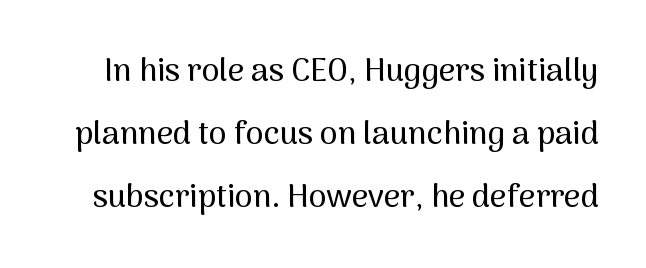
Loosely led — the rows are spread out. The font's upright variant was chosen for this text. The string is rendered with underlining switched off. Check where the strokes stop: nothing finishes them off — pure sans. The rendering keeps characters at their native spacing.
